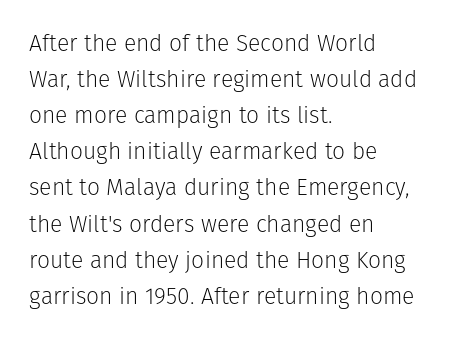
{"italic": "no", "bold": "no", "underline": "no", "align": "left", "line_spacing": "normal", "line_spacing_ratio": 1.57, "letter_spacing": "normal", "letter_spacing_em": 0.0, "glyph_px": 23}
